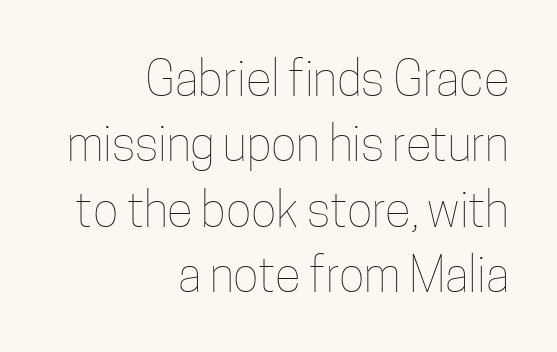
The image shows 48 px thin, condensed type, upright; set right-aligned, normal line spacing (1.36x), normal letter spacing, not underlined; low stroke contrast and a medium x-height.
